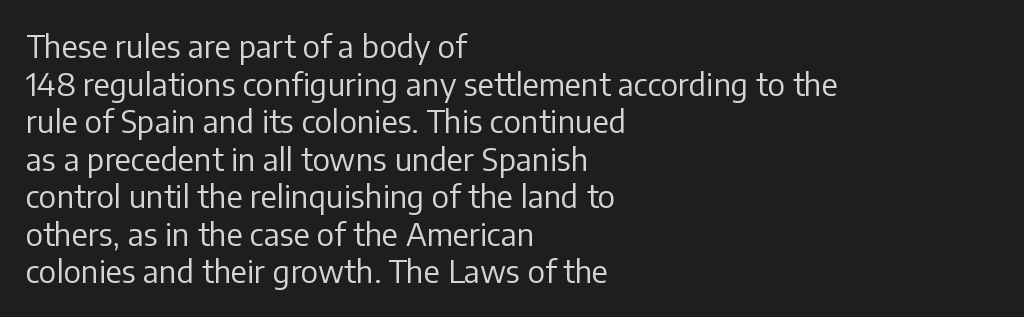
Grotesque or geometric, the face here clearly has no serifs. Weight: regular or lighter. The face used here is proportionally spaced, like ordinary book or web type. Type without underlining.
